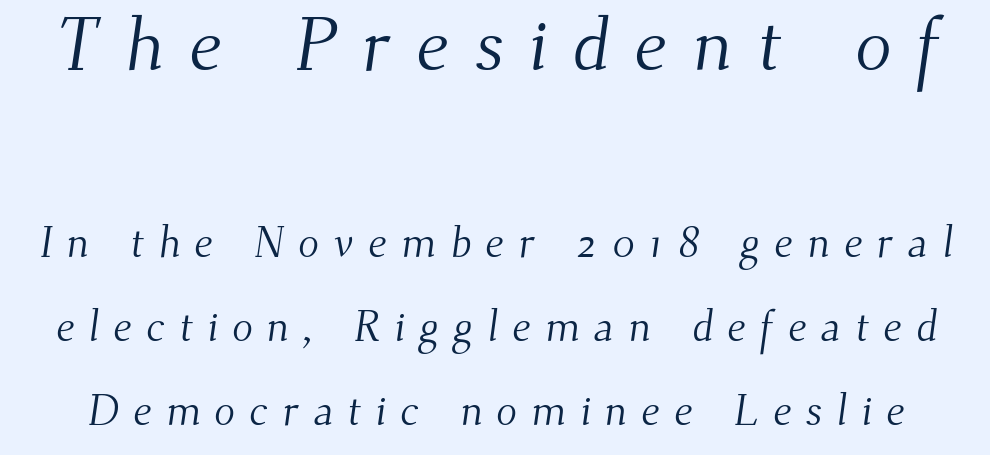
{"serif": "yes", "bold": "no", "weight": "light", "width": "normal", "stroke_contrast": "medium", "x_height": "small", "monospaced": "no", "underline": "no", "line_spacing": "loose", "line_spacing_ratio": 1.96, "letter_spacing": "wide", "letter_spacing_em": 0.33, "larger_block": "first", "size_ratio": 1.77, "glyph_px": 76}
